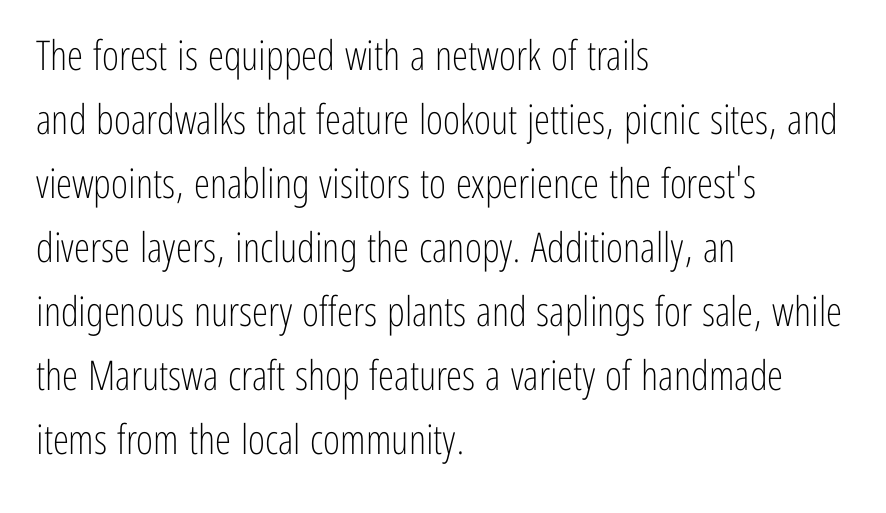
A classic flush-left, rag-right setting is used for this passage. The type family on display is of the sans-serif kind. Proportional: the letters do not fall into vertical columns. The specimen reads as upright at a glance. Type without underlining.
